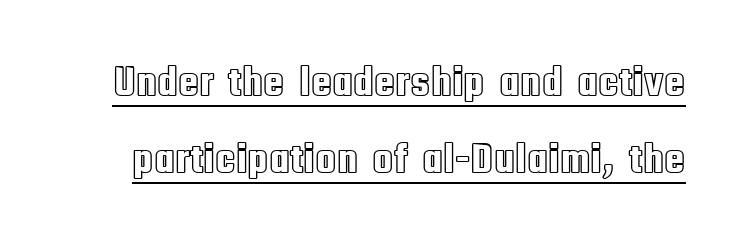
Q: Is the text italic (slanted)? A: No, it is upright.
Q: Is the text underlined? A: Yes.
Q: Is the spacing between letters normal or unusually wide? A: Normal.
Q: Width (condensed, normal, or wide)? A: Condensed.
Q: x-height? A: Large.
Q: Monospaced? A: No.
